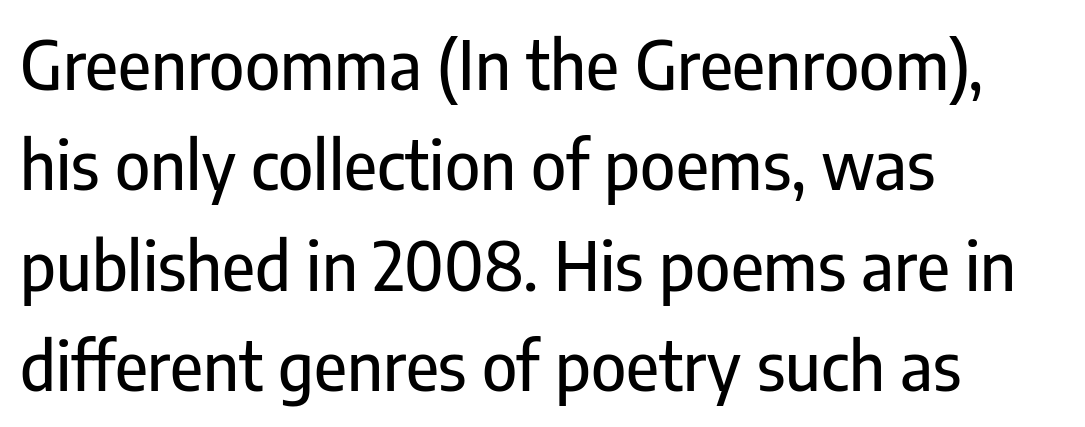
{"serif": "no", "italic": "no", "width": "condensed", "stroke_contrast": "low", "x_height": "medium", "monospaced": "no", "underline": "no", "align": "left", "line_spacing": "normal", "line_spacing_ratio": 1.5, "letter_spacing": "normal", "letter_spacing_em": 0.0, "glyph_px": 67}
